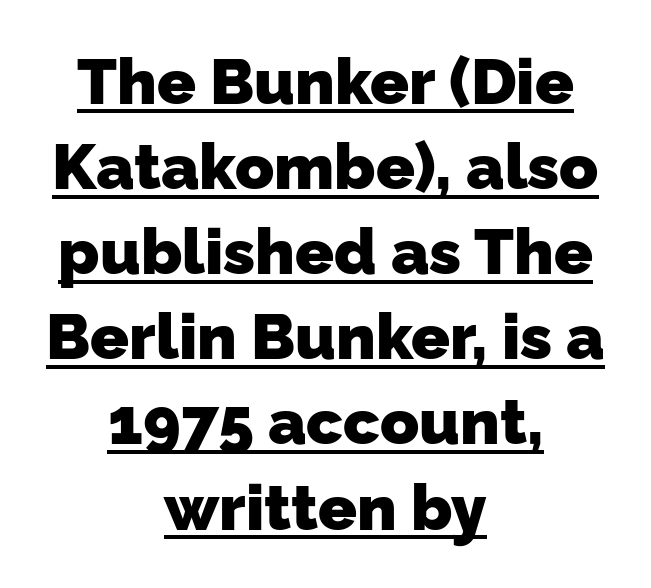
Q: Is the text bold? A: Yes.
Q: Is the typeface a serif or a sans-serif typeface? A: Sans-serif.
Q: Is the text underlined? A: Yes.
Q: How is the paragraph aligned? A: Centered.
Q: Is the spacing between letters normal or unusually wide? A: Normal.
Q: Is the spacing between lines tight, normal or loose? A: Normal.
Q: Width (condensed, normal, or wide)? A: Normal.
Q: Stroke contrast? A: Low.
Q: x-height? A: Medium.
Q: Monospaced? A: No.
